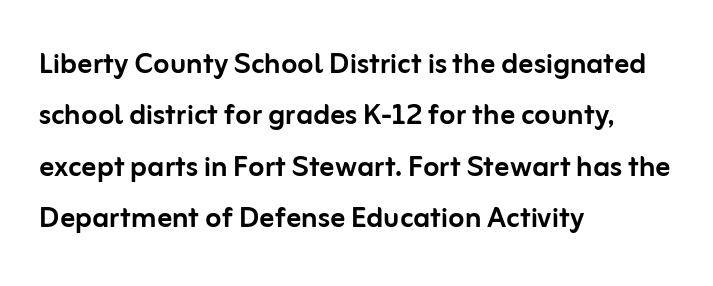
{"serif": "no", "italic": "no", "width": "normal", "stroke_contrast": "low", "x_height": "medium", "monospaced": "no", "underline": "no", "align": "left", "line_spacing": "normal", "line_spacing_ratio": 1.39, "letter_spacing": "normal", "letter_spacing_em": 0.0, "glyph_px": 37}
